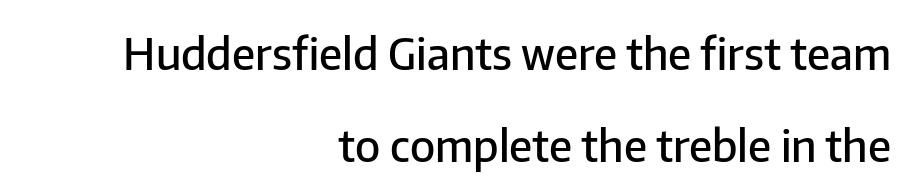
Q: Is the text bold? A: Semi-bold.
Q: Is the text italic (slanted)? A: No, it is upright.
Q: Is the typeface a serif or a sans-serif typeface? A: Sans-serif.
Q: Is the text underlined? A: No.
Q: How is the paragraph aligned? A: Right-aligned.
Q: Is the spacing between letters normal or unusually wide? A: Normal.
Q: Is the spacing between lines tight, normal or loose? A: Loose.
Q: Width (condensed, normal, or wide)? A: Normal.
Q: Stroke contrast? A: Low.
Q: x-height? A: Medium.
Q: Monospaced? A: No.
